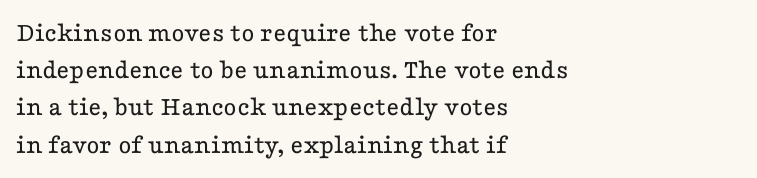
The weight would be labelled regular, book, light, or lighter still. Regarding leading, the lines here are spaced in the standard way. The letters stand straight up with perfectly vertical stems. You could not count columns in this text — the font is proportionally spaced.
